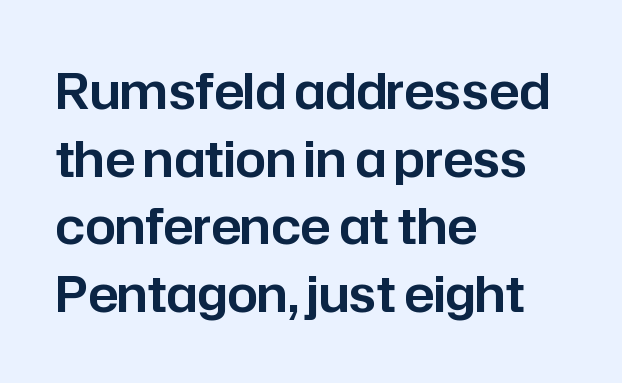
The letters advance in unequal steps, a hallmark of proportional type. Here the glyphs are tracked normally, forming tight word shapes. Anything drawn beneath the words? Only blank space. The rows are spaced the way most documents space them.
